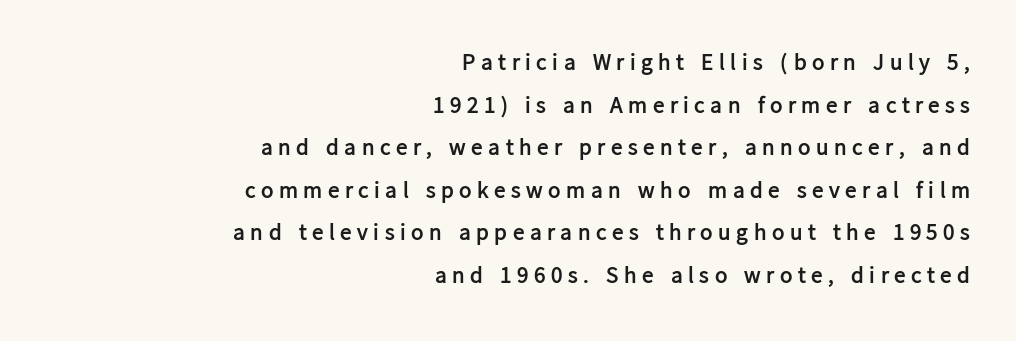
{"italic": "no", "bold": "yes", "underline": "no", "align": "right", "line_spacing_ratio": 1.85, "letter_spacing": "wide", "letter_spacing_em": 0.24, "glyph_px": 23}
